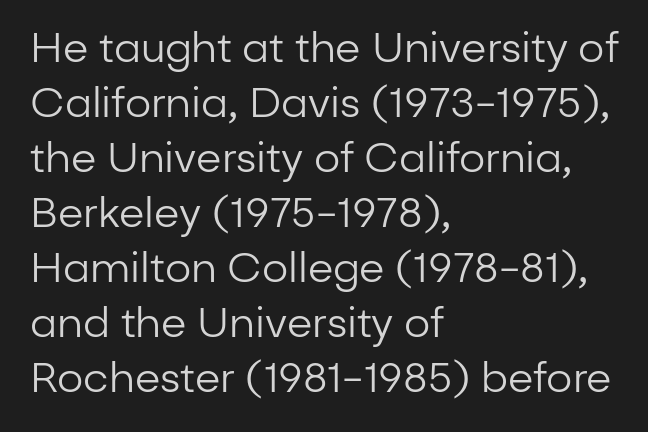
Q: Is the text bold? A: No.
Q: Is the text italic (slanted)? A: No, it is upright.
Q: Is the typeface a serif or a sans-serif typeface? A: Sans-serif.
Q: Is the text underlined? A: No.
Q: How is the paragraph aligned? A: Left-aligned.
Q: Is the spacing between letters normal or unusually wide? A: Normal.
Q: Is the spacing between lines tight, normal or loose? A: Normal.
Q: Width (condensed, normal, or wide)? A: Normal.
Q: Stroke contrast? A: Low.
Q: x-height? A: Medium.
Q: Monospaced? A: No.
